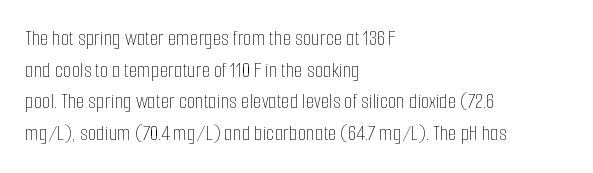
Ordinary non-slanted type is in use. Whoever set this chose a conventional vertical rhythm. Nothing unusual about the tracking: characters are spaced as the font intends. Every row of glyphs begins at an identical x-position on the left.
